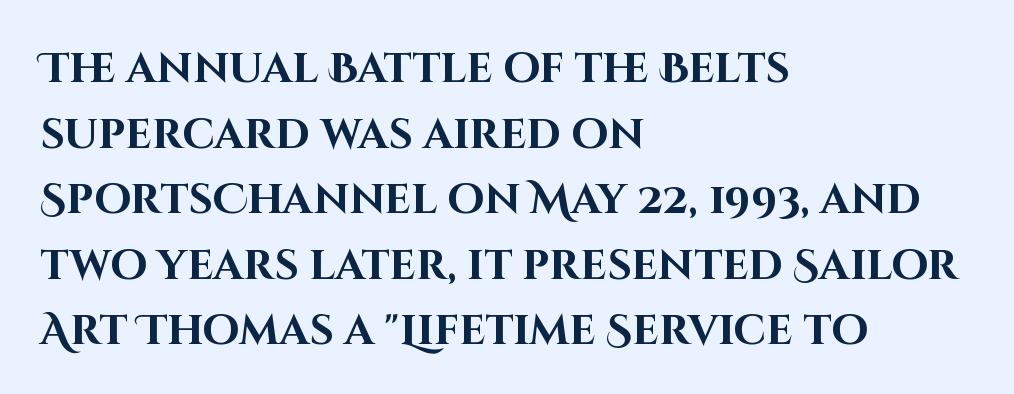
The space beneath each line is pristine and unruled. Does the leading feel generous? No, just average. Quick note: not italic, upright. A classic flush-left, rag-right setting is used for this passage. A sans-serif font was chosen for this passage. Proportional: the letters do not fall into vertical columns.
